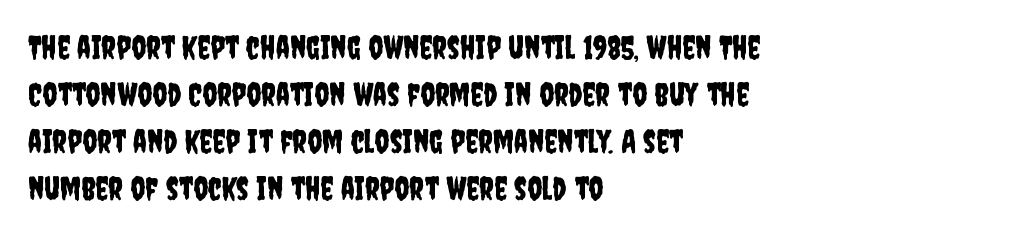
The image shows 32 px condensed sans-serif type, upright; set left-aligned, normal line spacing (1.47x), normal letter spacing, not underlined; low stroke contrast and a large x-height.
